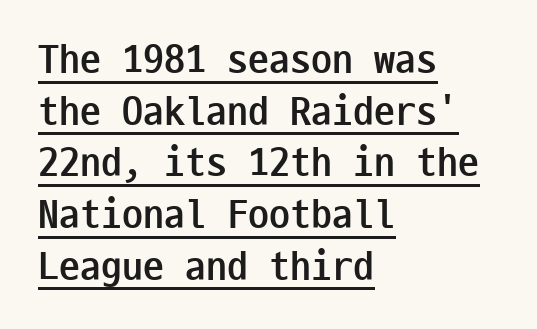
The image shows 42 px semibold, condensed sans-serif type, upright, monospaced; set left-aligned, line spacing 1.23x, normal letter spacing, underlined; low stroke contrast and a medium x-height.
